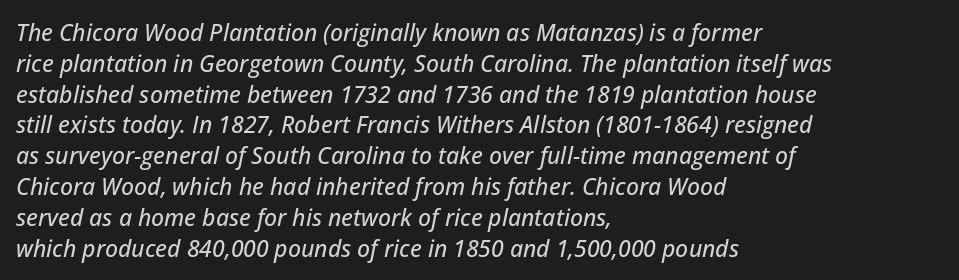
{"italic": "yes", "lean": "right", "slant_degrees": 12, "underline": "no", "align": "left", "line_spacing": "normal", "line_spacing_ratio": 1.34, "letter_spacing": "normal", "letter_spacing_em": 0.0, "glyph_px": 23}
